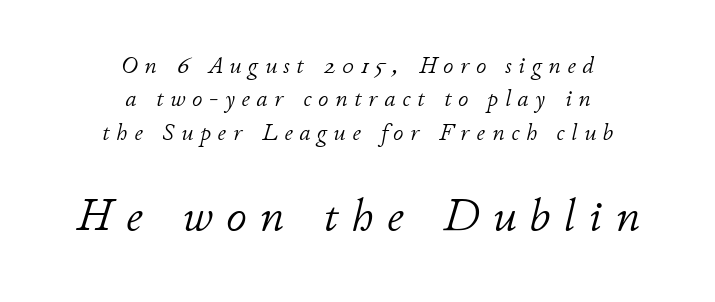
Loose tracking; the words dissolve into strings of separated letters. The letters look calm and open, with moderate or lighter stems. The lines in this sample share a center point and differ in where they start and stop. Do the characters align in a grid? No, the font is proportional.
